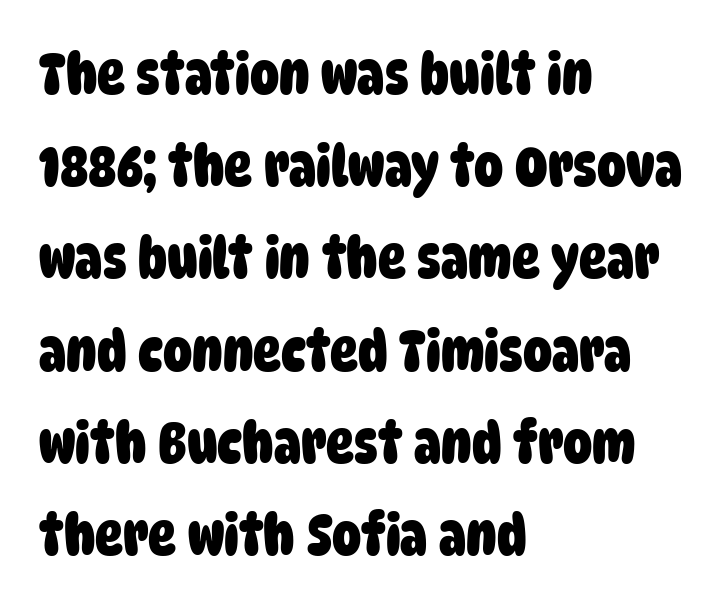
The image shows 58 px heavy, condensed sans-serif type; set left-aligned, normal line spacing (1.59x), normal letter spacing, not underlined; low stroke contrast and a large x-height.
